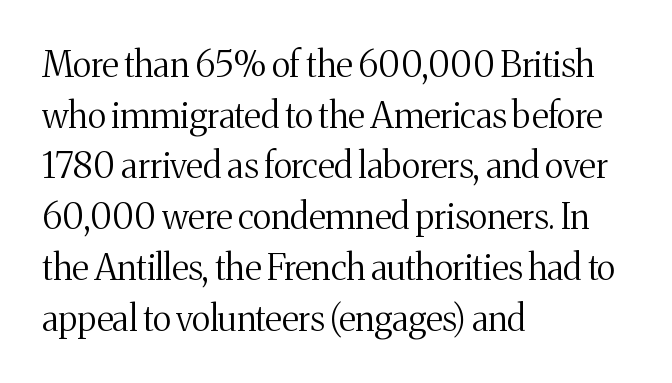
{"serif": "yes", "italic": "no", "bold": "no", "weight": "regular", "width": "normal", "stroke_contrast": "medium", "x_height": "medium", "monospaced": "no", "underline": "no", "align": "left", "line_spacing": "normal", "line_spacing_ratio": 1.45, "letter_spacing": "normal", "letter_spacing_em": 0.0, "glyph_px": 35}
